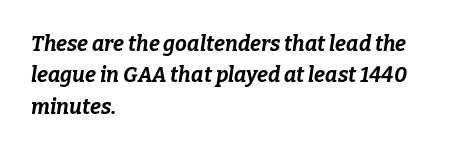
{"italic": "yes", "lean": "right", "slant_degrees": 9, "bold": "yes", "underline": "no", "align": "left", "line_spacing": "normal", "line_spacing_ratio": 1.49, "letter_spacing": "normal", "letter_spacing_em": 0.0, "glyph_px": 21}
